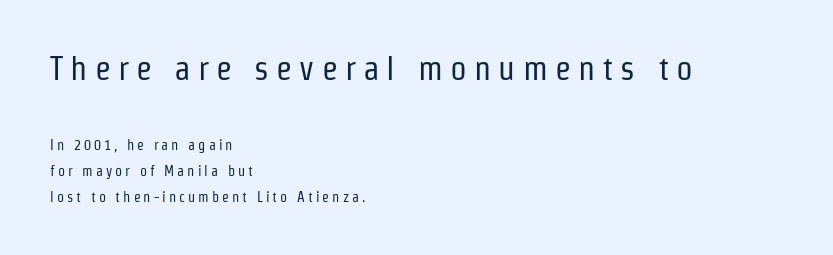
Q: Is the text bold? A: No.
Q: Is the text italic (slanted)? A: No, it is upright.
Q: Is the typeface a serif or a sans-serif typeface? A: Sans-serif.
Q: Is the text underlined? A: No.
Q: How is the paragraph aligned? A: Left-aligned.
Q: Is the spacing between letters normal or unusually wide? A: Unusually wide.
Q: Which block of text is set in a larger size, the first (top) or the second (bottom)? A: The first (top) one.
Q: Width (condensed, normal, or wide)? A: Condensed.
Q: Stroke contrast? A: Low.
Q: x-height? A: Medium.
Q: Monospaced? A: No.
